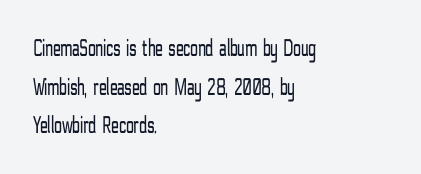
Q: Is the text bold? A: No.
Q: Is the text italic (slanted)? A: No, it is upright.
Q: Is the text underlined? A: No.
Q: How is the paragraph aligned? A: Left-aligned.
Q: Is the spacing between letters normal or unusually wide? A: Normal.
Q: Is the spacing between lines tight, normal or loose? A: Normal.
